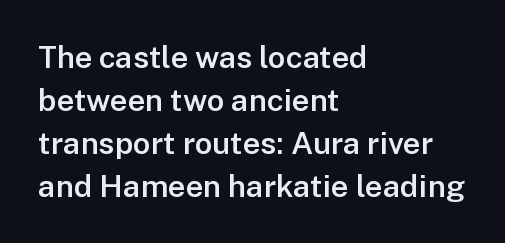
{"serif": "no", "italic": "no", "bold": "semi", "weight": "semibold", "width": "normal", "stroke_contrast": "low", "x_height": "medium", "monospaced": "no", "underline": "no", "align": "left", "line_spacing": "normal", "line_spacing_ratio": 1.39, "letter_spacing": "normal", "letter_spacing_em": 0.0, "glyph_px": 31}
